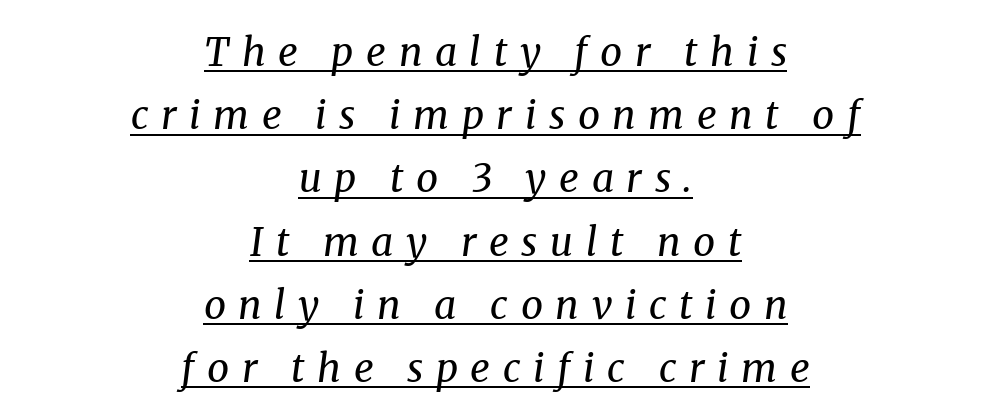
Weight: in the light-to-regular range. Horizontal alignment here is central, giving a formal, balanced look. The lines sit at an ordinary, default distance from one another. Small tapered or slab feet sit at the stroke ends, so this counts as serif. Caption: lettering with a line underneath.
